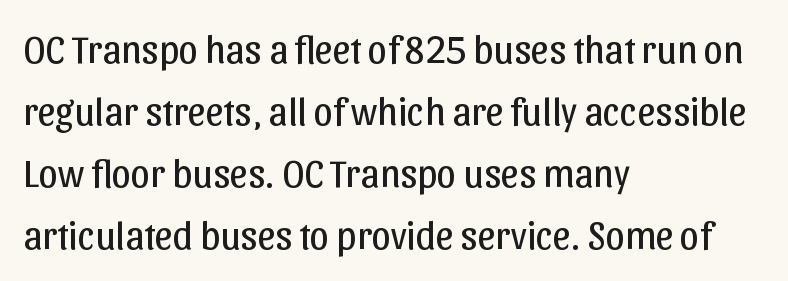
The image shows 39 px regular-weight sans-serif type, upright; set left-aligned, normal line spacing (1.59x), normal letter spacing, not underlined; low stroke contrast and a medium x-height.
